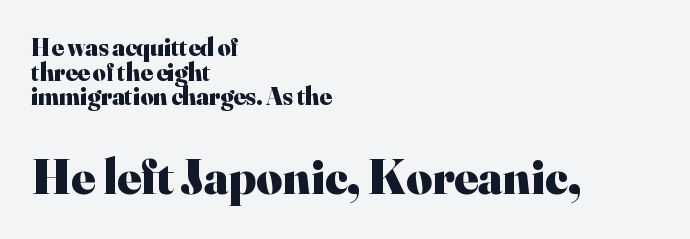
Leftover space on each line is placed entirely after the last word. Style check: upright. Chunky letters — that's bold for sure. Check where the strokes stop: tiny serifs finish them off.
